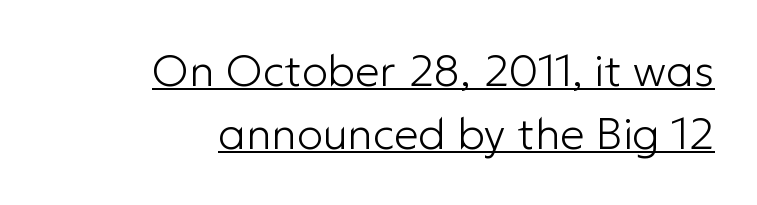
Q: Is the text bold? A: No.
Q: Is the text italic (slanted)? A: No, it is upright.
Q: Is the typeface a serif or a sans-serif typeface? A: Sans-serif.
Q: Is the text underlined? A: Yes.
Q: How is the paragraph aligned? A: Right-aligned.
Q: Is the spacing between letters normal or unusually wide? A: Normal.
Q: Is the spacing between lines tight, normal or loose? A: Normal.
Q: Width (condensed, normal, or wide)? A: Normal.
Q: Stroke contrast? A: Low.
Q: x-height? A: Medium.
Q: Monospaced? A: No.
